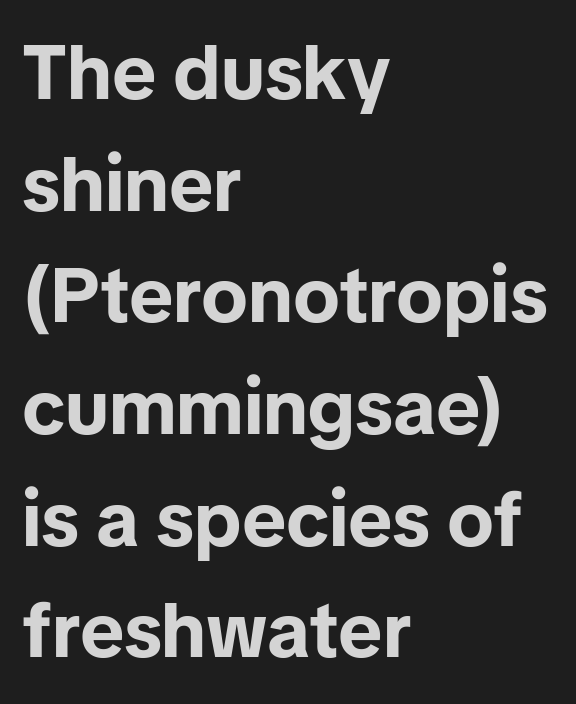
The image shows 77 px bold sans-serif type, upright; set left-aligned, normal line spacing (1.45x), normal letter spacing, not underlined; low stroke contrast and a medium x-height.
